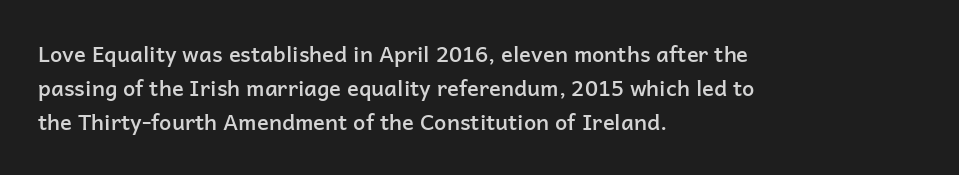
{"italic": "no", "bold": "semi", "underline": "no", "align": "left", "line_spacing": "normal", "line_spacing_ratio": 1.55, "letter_spacing": "normal", "letter_spacing_em": 0.0, "glyph_px": 22}
